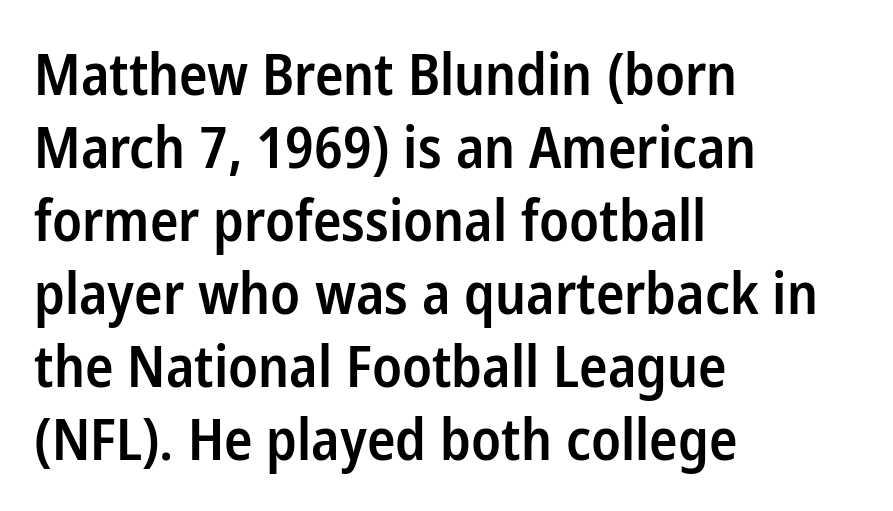
The rendering anchors every line to the left-hand side. A typesetter would mark this as roman, not italic. The passage shown stacks its lines at a standard gap. Here the designer chose a conventional face with non-uniform glyph widths. The words here are not underlined.
